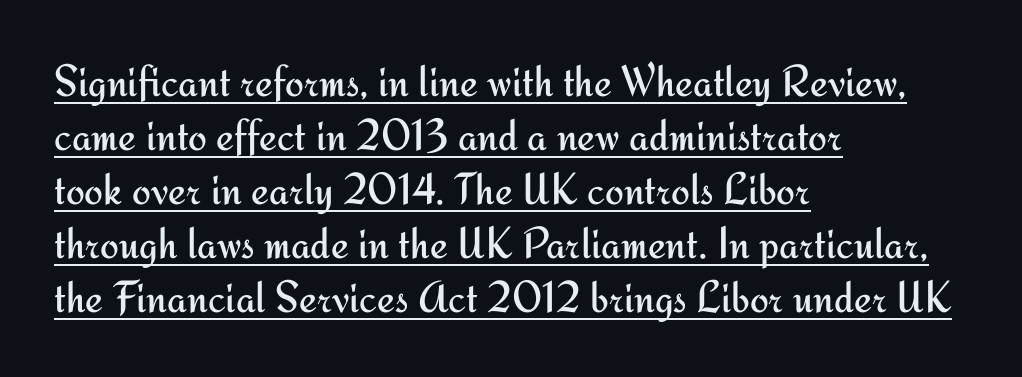
The image shows 45 px regular-weight sans-serif type, upright; set left-aligned, line spacing 1.2x, normal letter spacing, underlined; medium stroke contrast and a small x-height.
